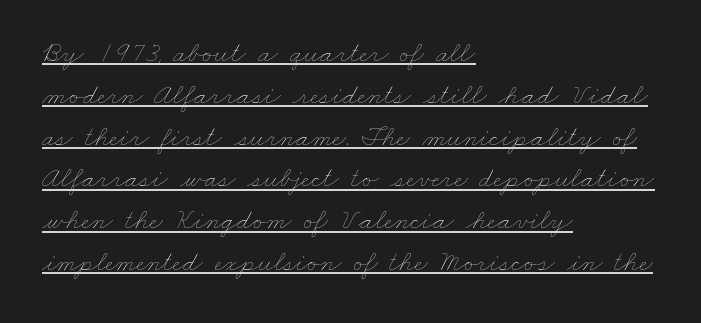
{"bold": "no", "weight": "thin", "width": "wide", "stroke_contrast": "low", "x_height": "small", "monospaced": "no", "underline": "yes", "align": "left", "line_spacing": "normal", "line_spacing_ratio": 1.44, "letter_spacing": "normal", "letter_spacing_em": 0.0, "glyph_px": 29}
